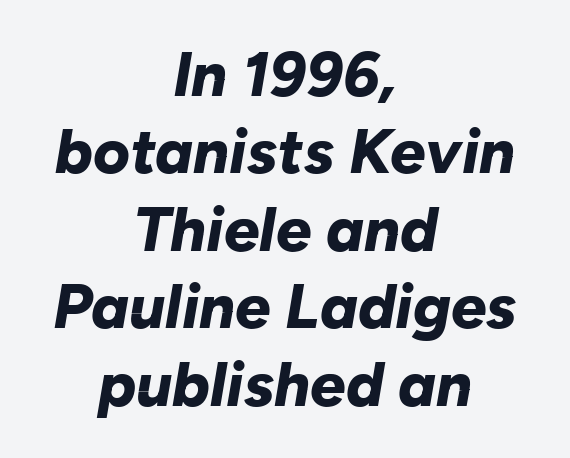
Is the block centered? Yes — each line is placed symmetrically about the middle. Honestly, there is no underline to notice here at all. Typographic density is high because the face is bold. This sample has the flowing, uneven cadence of proportional lettering. Every character sits at an angle, as italics do. Tracking value appears to be zero — textbook default spacing.
